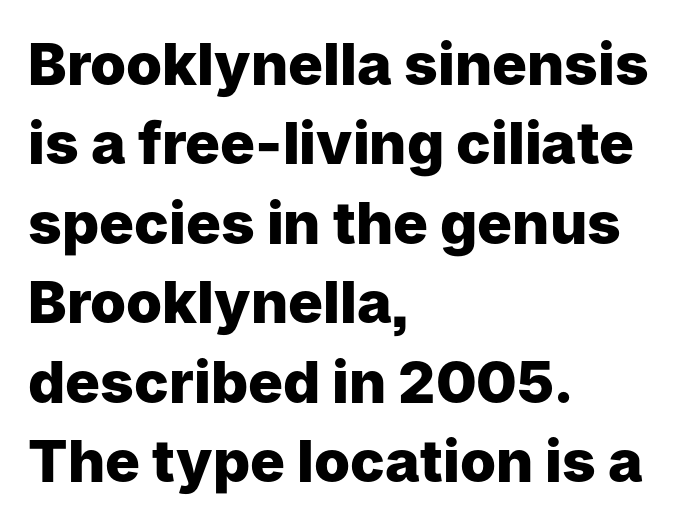
This sample keeps an unexceptional amount of space between lines. Students, note that the glyphs here touch the page at normal intervals. Style check: upright. The rendering uses natural spacing where letterforms have individual widths. As a designer I'd log this as weight 700, bold.
